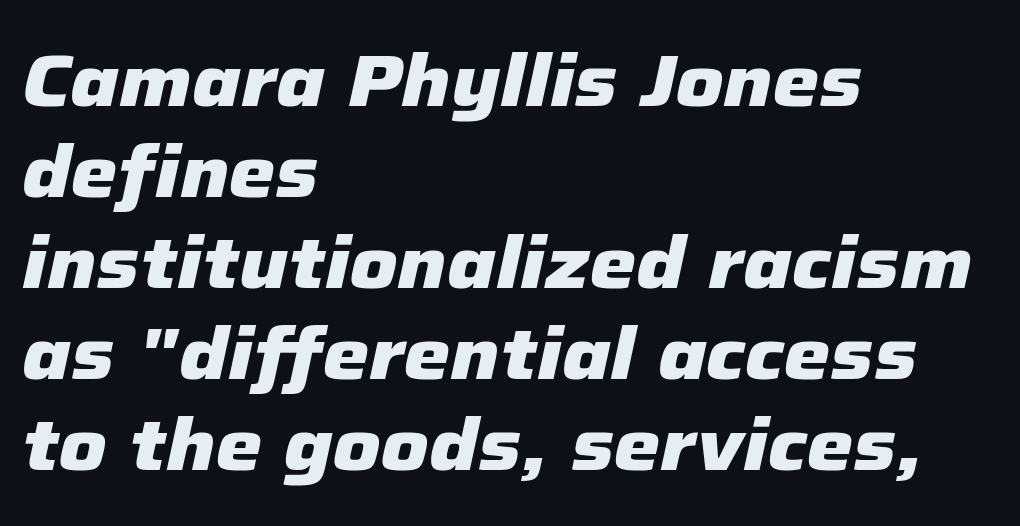
Q: Is the text bold? A: Yes.
Q: Is the text italic (slanted)? A: Yes, it leans right by about 12 degrees.
Q: Is the text underlined? A: No.
Q: How is the paragraph aligned? A: Left-aligned.
Q: Is the spacing between letters normal or unusually wide? A: Normal.
Q: Width (condensed, normal, or wide)? A: Normal.
Q: Stroke contrast? A: Low.
Q: x-height? A: Medium.
Q: Monospaced? A: No.
